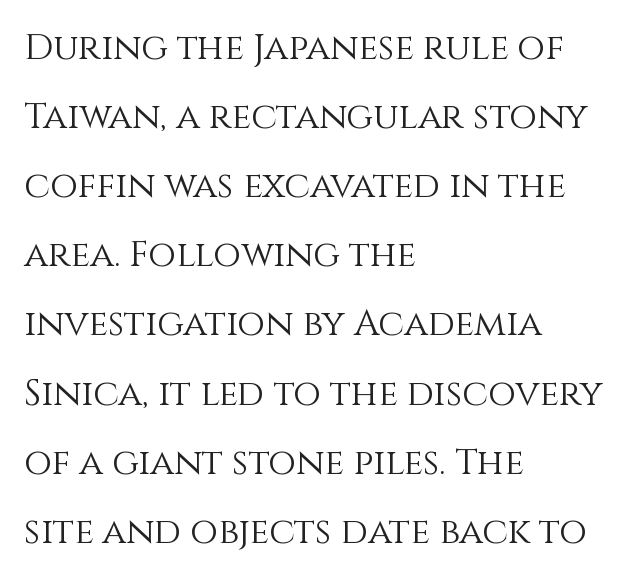
The image shows 36 px light type, upright; set left-aligned, loose line spacing (1.92x), normal letter spacing, not underlined; a large x-height.
